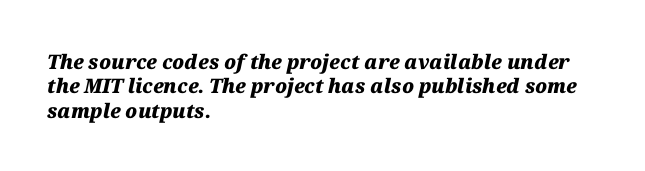
Q: Is the text bold? A: Yes.
Q: Is the text italic (slanted)? A: Yes, it leans right by about 12 degrees.
Q: Is the text underlined? A: No.
Q: How is the paragraph aligned? A: Left-aligned.
Q: Is the spacing between letters normal or unusually wide? A: Normal.
